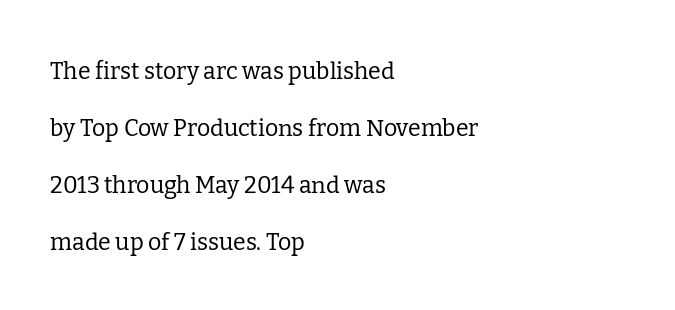
Tracking value appears to be zero — textbook default spacing. The text block is weighted toward the left margin, trailing off unevenly rightward. The zone under the glyphs is completely vacant. Loosely led — the rows are spread out. Is there any slant? The stems are plumb. Heaviness? Minimal to ordinary, like unemphasized prose.
